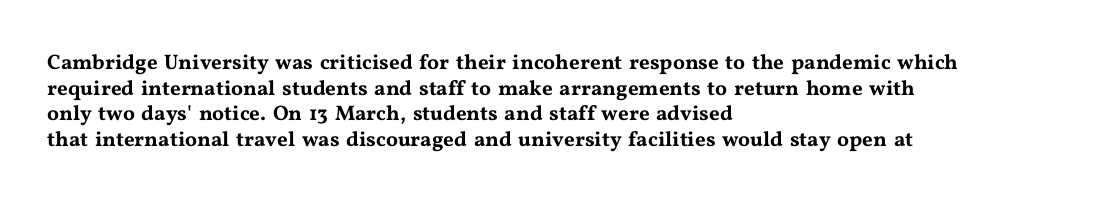
The image shows 21 px text type, upright; set left-aligned, line spacing 1.22x, normal letter spacing, not underlined.
